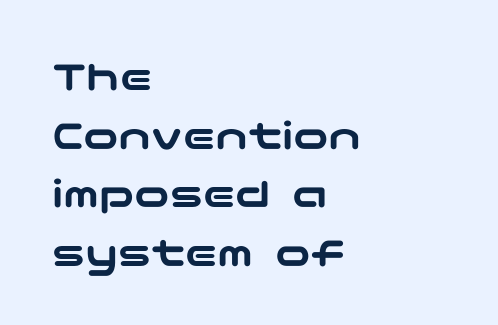
The image shows 44 px wide sans-serif type, upright; set left-aligned, normal line spacing (1.33x), normal letter spacing, not underlined; low stroke contrast and a medium x-height.
